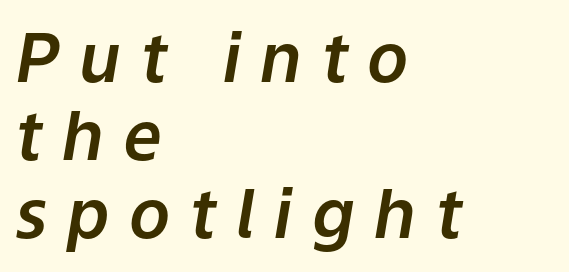
The passage shown is typed in a proportional face where columns would drift. Descender tails drop into unmarked territory. There is plenty of visible air inserted between adjacent glyphs. Honestly, the rows look squashed on top of each other.
